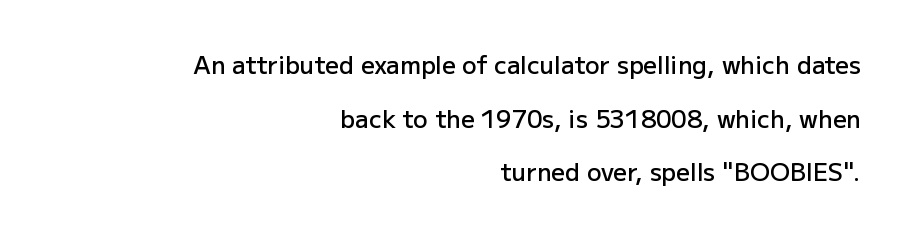
{"italic": "no", "bold": "semi", "underline": "no", "align": "right", "line_spacing": "loose", "line_spacing_ratio": 2.23, "letter_spacing": "normal", "letter_spacing_em": 0.0, "glyph_px": 24}
